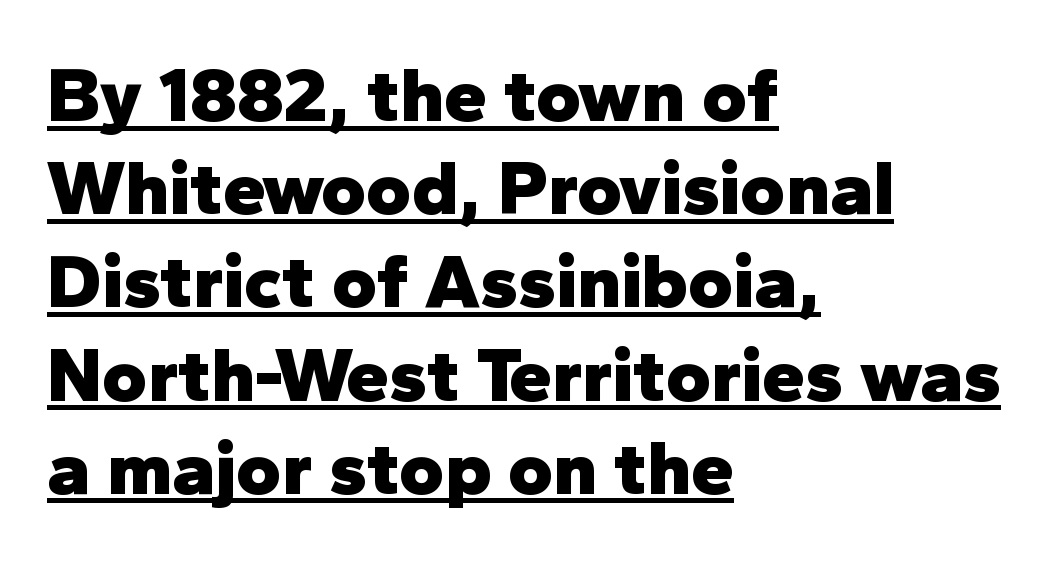
The image shows 77 px heavy sans-serif type, upright; set left-aligned, line spacing 1.21x, normal letter spacing, underlined; low stroke contrast and a medium x-height.
